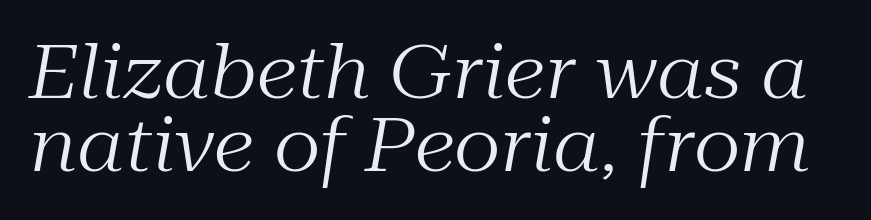
Spacing verdict: proportional, widths tailored to each character. This sample uses a serif face. The gaps between neighbouring characters are ordinary and unremarkable. The whole block is typeset with a tilt. The space beneath each line is pristine and unruled. If you measured baseline to baseline, you'd find a short distance.
